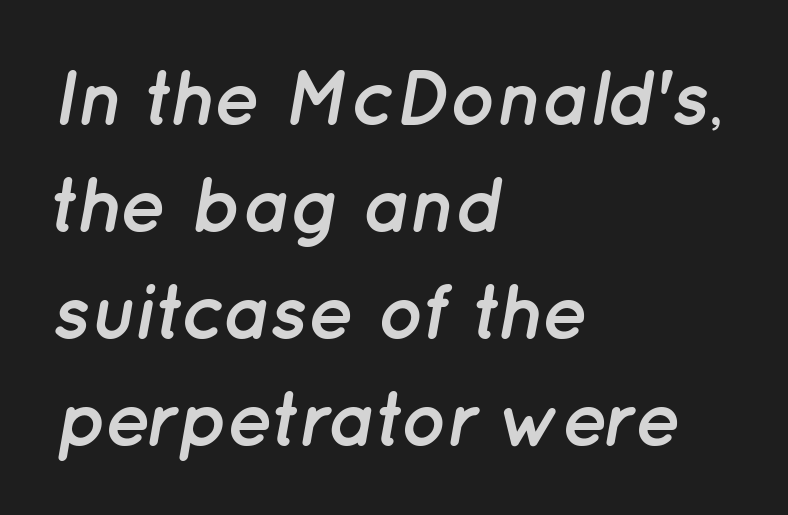
{"italic": "yes", "lean": "right", "slant_degrees": 12, "bold": "yes", "weight": "semibold", "width": "normal", "stroke_contrast": "low", "x_height": "medium", "monospaced": "no", "underline": "no", "align": "left", "line_spacing": "normal", "line_spacing_ratio": 1.39, "letter_spacing": "normal", "letter_spacing_em": 0.0, "glyph_px": 77}
